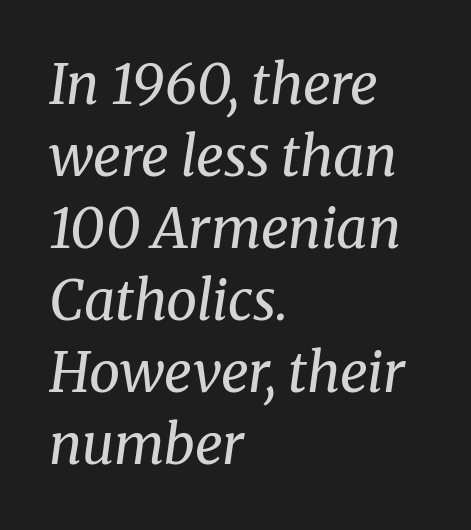
Looking at the ascenders, they clearly lean. Think of a printed novel: that variable character pitch is what you see here. Heft: none added — not bold. Honestly, there is no underline to notice here at all. In terms of letterspacing, this is plain default setting.
